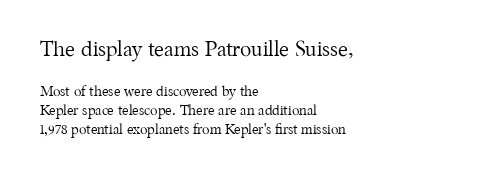
{"italic": "no", "bold": "no", "underline": "no", "align": "left", "line_spacing": "normal", "line_spacing_ratio": 1.36, "letter_spacing": "normal", "letter_spacing_em": 0.0, "larger_block": "first", "size_ratio": 1.5, "glyph_px": 21}
